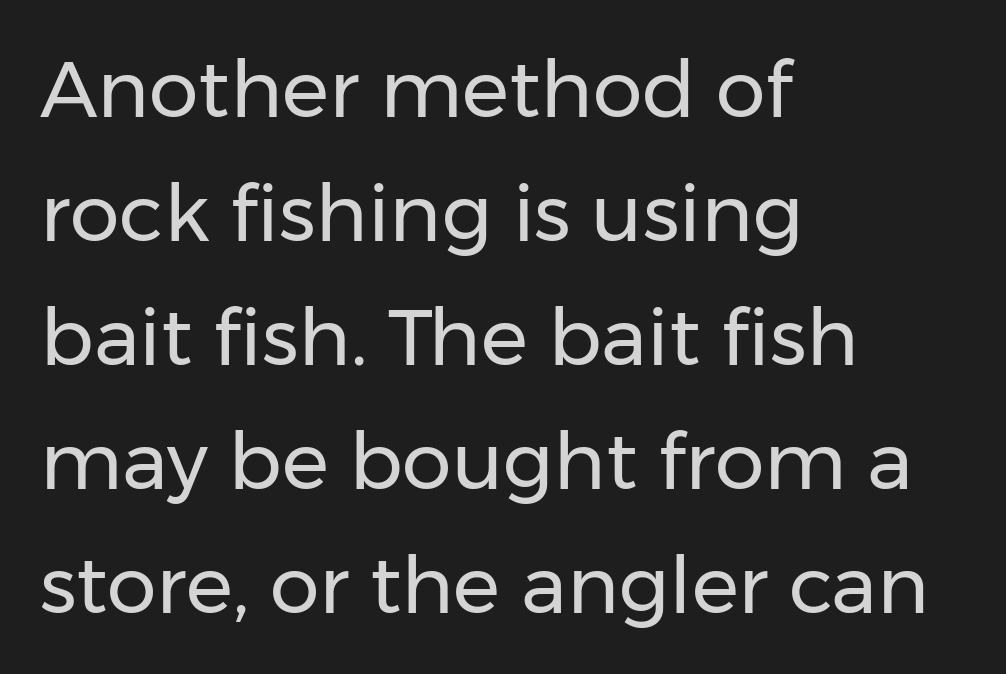
Unmarked baselines from the first word to the last. Between one letter and the next there's only the usual sliver of space. Each letter keeps its own natural width here, so spacing adapts to shape. A roman cut, with each character standing at attention. A typesetter would call this leading conventional body-copy spacing. Which margin do the lines hug? The left one — the right edge is uneven.
